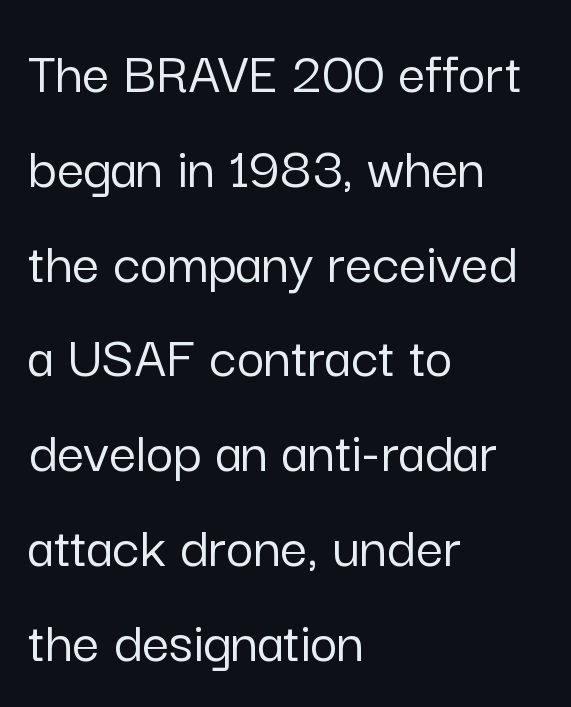
Q: Is the text italic (slanted)? A: No, it is upright.
Q: Is the typeface a serif or a sans-serif typeface? A: Sans-serif.
Q: Is the text underlined? A: No.
Q: How is the paragraph aligned? A: Left-aligned.
Q: Is the spacing between letters normal or unusually wide? A: Normal.
Q: Is the spacing between lines tight, normal or loose? A: Normal.
Q: Width (condensed, normal, or wide)? A: Normal.
Q: Stroke contrast? A: Low.
Q: x-height? A: Medium.
Q: Monospaced? A: No.
